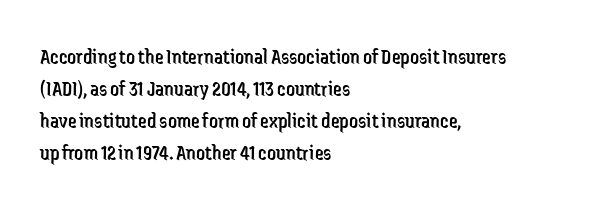
{"italic": "no", "bold": "no", "underline": "no", "align": "left", "line_spacing": "normal", "line_spacing_ratio": 1.45, "letter_spacing": "normal", "letter_spacing_em": 0.0, "glyph_px": 22}
